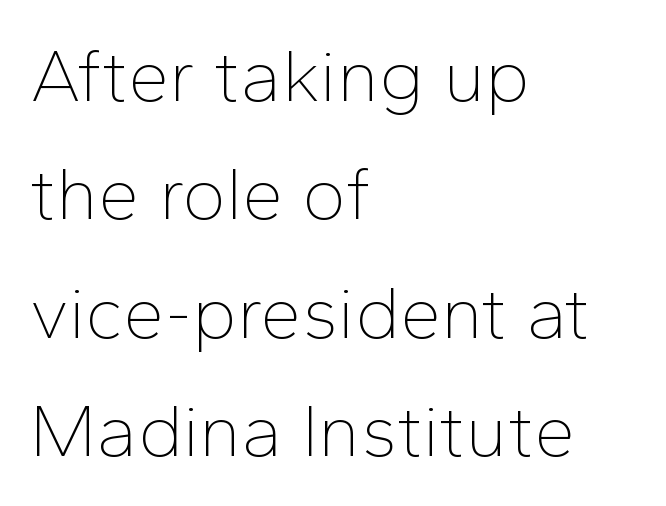
{"serif": "no", "italic": "no", "bold": "no", "weight": "thin", "width": "normal", "stroke_contrast": "low", "x_height": "medium", "monospaced": "no", "underline": "no", "align": "left", "line_spacing": "normal", "line_spacing_ratio": 1.6, "letter_spacing": "normal", "letter_spacing_em": 0.0, "glyph_px": 74}
